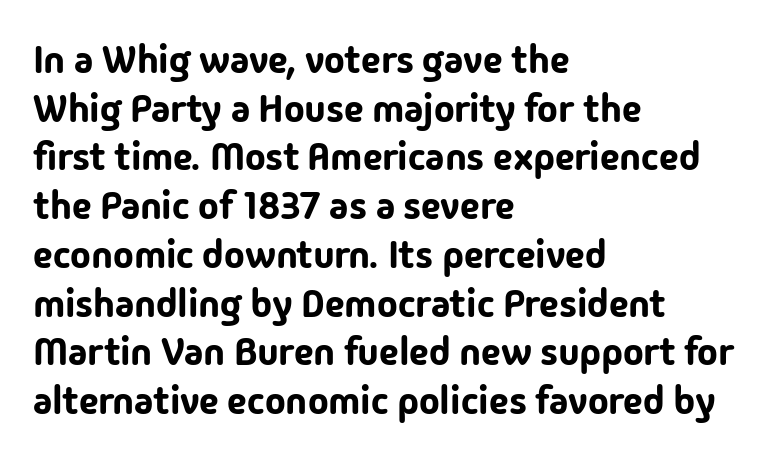
Q: Is the text italic (slanted)? A: No, it is upright.
Q: Is the typeface a serif or a sans-serif typeface? A: Sans-serif.
Q: Is the text underlined? A: No.
Q: How is the paragraph aligned? A: Left-aligned.
Q: Is the spacing between letters normal or unusually wide? A: Normal.
Q: Is the spacing between lines tight, normal or loose? A: Normal.
Q: Width (condensed, normal, or wide)? A: Normal.
Q: Stroke contrast? A: Low.
Q: x-height? A: Medium.
Q: Monospaced? A: No.
